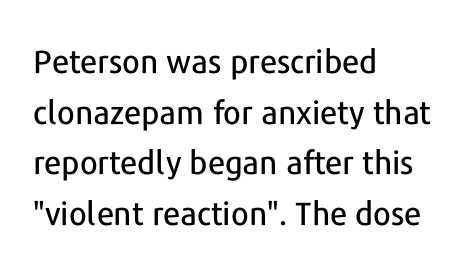
It's the straight-up-and-down kind of type. This sample uses a sans-serif face. Each letter keeps its own natural width here, so spacing adapts to shape. Layout note: lines flush left. The tracking reads as untouched default to a designer's eye. Is there much room between lines? A standard amount, neither cramped nor airy.
